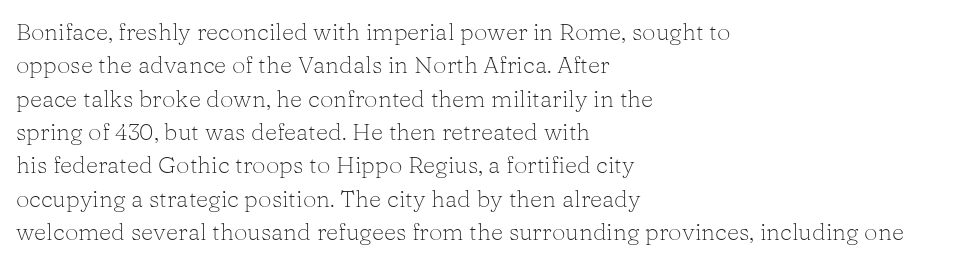
The letterforms sit at book weight or below. Posture: straight, roman, zero tilt. Tracking value appears to be zero — textbook default spacing. The passage shown stacks its lines at a standard gap. Is the block centered? No — it sits flush against the left margin. The foot of each line stays bare and open.
